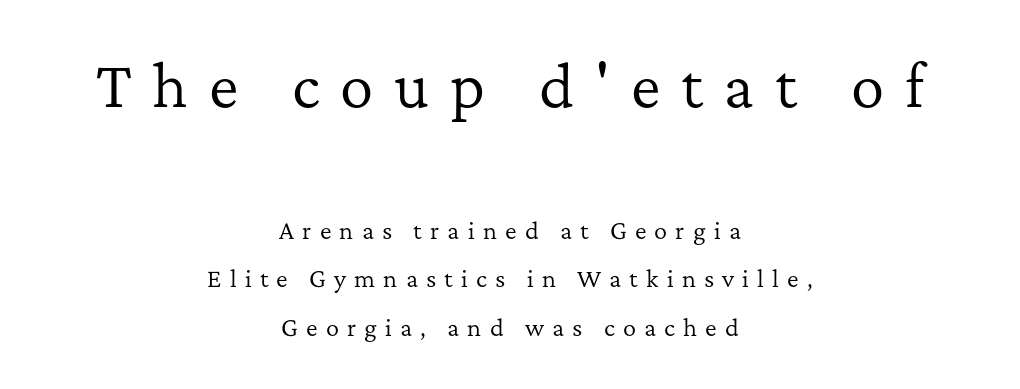
{"serif": "yes", "italic": "no", "bold": "no", "weight": "regular", "width": "normal", "stroke_contrast": "low", "x_height": "medium", "monospaced": "no", "underline": "no", "align": "center", "line_spacing": "loose", "line_spacing_ratio": 2.2, "letter_spacing": "wide", "letter_spacing_em": 0.37, "larger_block": "first", "size_ratio": 2.55, "glyph_px": 56}
